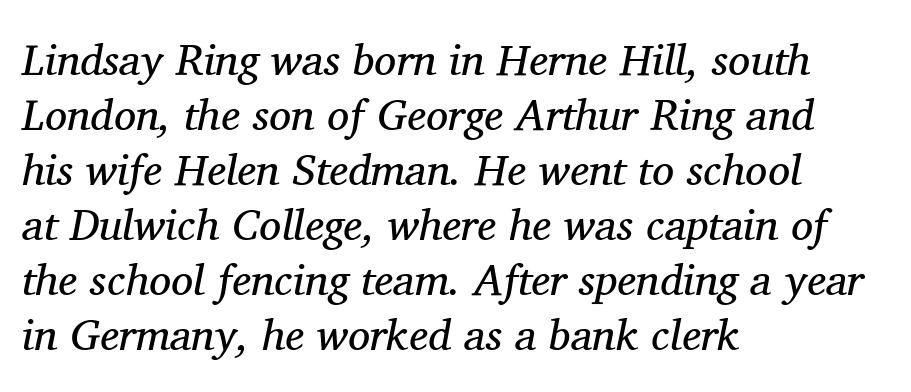
The image shows 44 px regular-weight serif type, italic (leaning right); set left-aligned, normal line spacing (1.25x), normal letter spacing, not underlined; medium stroke contrast and a medium x-height.
